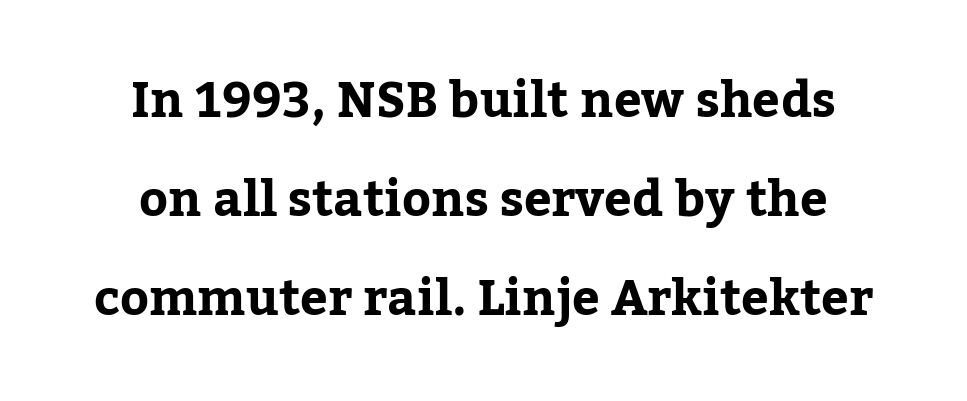
{"serif": "yes", "italic": "no", "width": "normal", "stroke_contrast": "low", "x_height": "medium", "monospaced": "no", "underline": "no", "align": "center", "line_spacing": "loose", "line_spacing_ratio": 2.02, "letter_spacing": "normal", "letter_spacing_em": 0.0, "glyph_px": 49}
